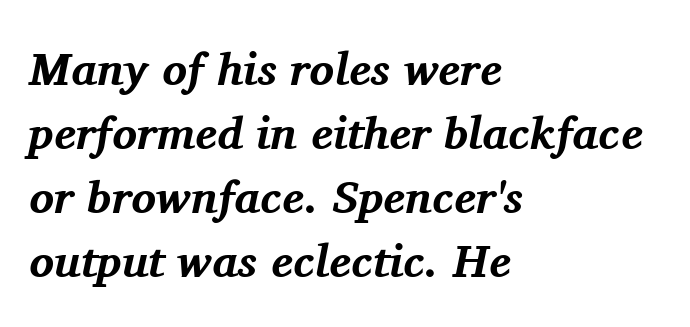
Q: Is the text bold? A: Yes.
Q: Is the text italic (slanted)? A: Yes, it leans right by about 11 degrees.
Q: Is the typeface a serif or a sans-serif typeface? A: Serif.
Q: Is the text underlined? A: No.
Q: How is the paragraph aligned? A: Left-aligned.
Q: Is the spacing between letters normal or unusually wide? A: Normal.
Q: Is the spacing between lines tight, normal or loose? A: Normal.
Q: Width (condensed, normal, or wide)? A: Normal.
Q: Stroke contrast? A: Medium.
Q: x-height? A: Medium.
Q: Monospaced? A: No.
